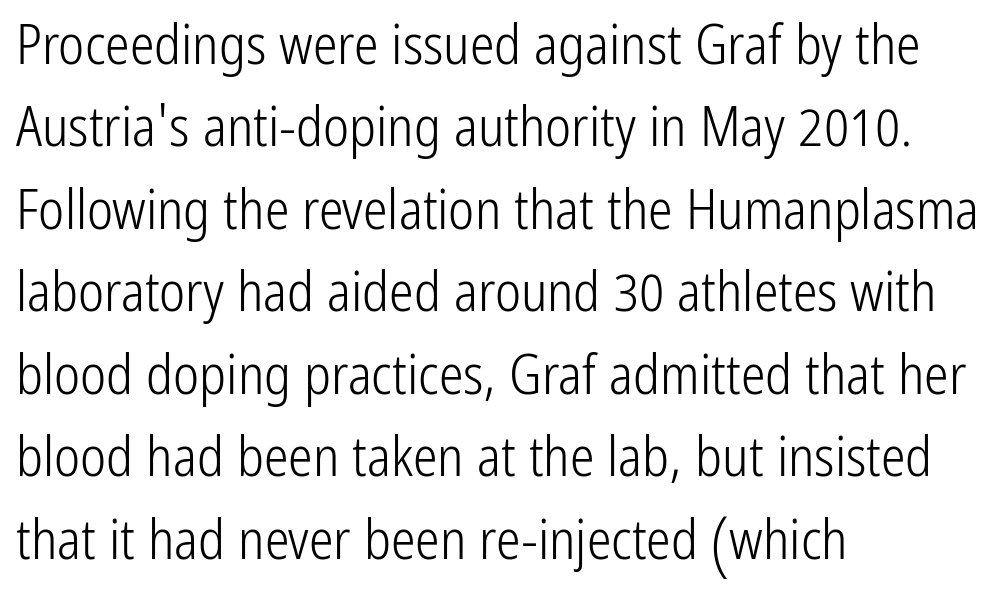
Q: Is the text bold? A: No.
Q: Is the text italic (slanted)? A: No, it is upright.
Q: Is the typeface a serif or a sans-serif typeface? A: Sans-serif.
Q: Is the text underlined? A: No.
Q: How is the paragraph aligned? A: Left-aligned.
Q: Is the spacing between letters normal or unusually wide? A: Normal.
Q: Is the spacing between lines tight, normal or loose? A: Normal.
Q: Width (condensed, normal, or wide)? A: Condensed.
Q: Stroke contrast? A: Low.
Q: x-height? A: Medium.
Q: Monospaced? A: No.
